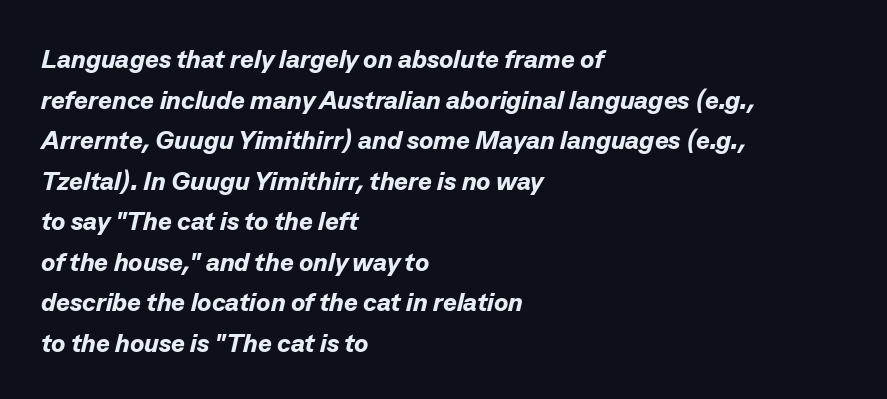
The image shows 26 px bold type, italic (leaning right); set left-aligned, normal line spacing (1.56x), normal letter spacing, not underlined.
